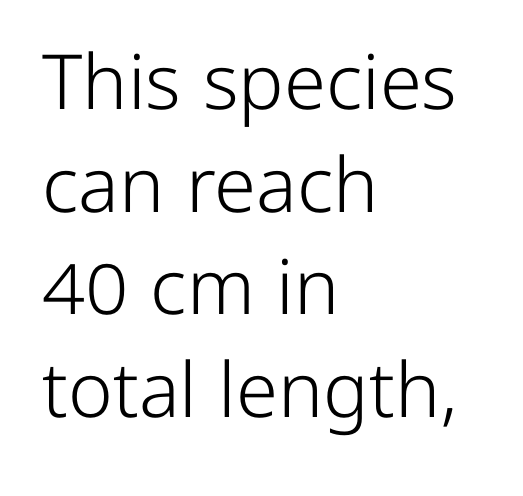
Unbolded letterforms with no extra heft. No feet cap the strokes, marking this as sans-serif type. Left-aligned paragraph, ragged on the right. Note the varied advance widths — an 'i' is clearly narrower than an 'm'. Vertically, the passage feels balanced, rows spaced as you'd expect.
